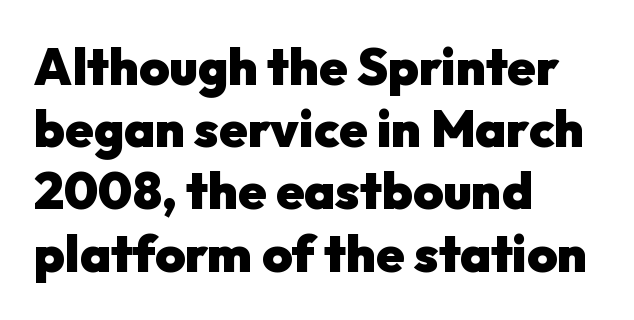
A full-strength bold gives these letters their thick strokes. Inter-character spacing is left at the font's built-in metrics. The face used here is proportionally spaced, like ordinary book or web type. Underline: absent. This is roman type, the default non-slanted kind. A sans-serif font was chosen for this passage.
